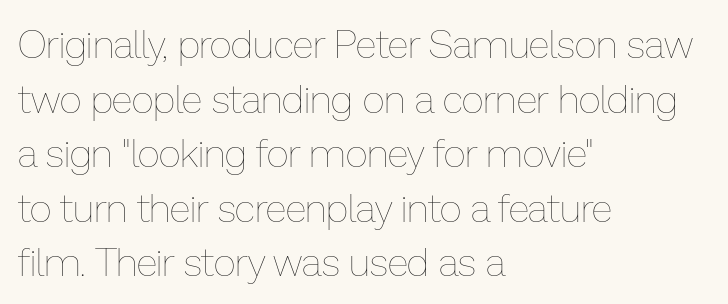
{"italic": "no", "bold": "no", "weight": "thin", "width": "normal", "stroke_contrast": "low", "x_height": "medium", "monospaced": "no", "underline": "no", "align": "left", "line_spacing": "normal", "line_spacing_ratio": 1.4, "letter_spacing": "normal", "letter_spacing_em": 0.0, "glyph_px": 39}
